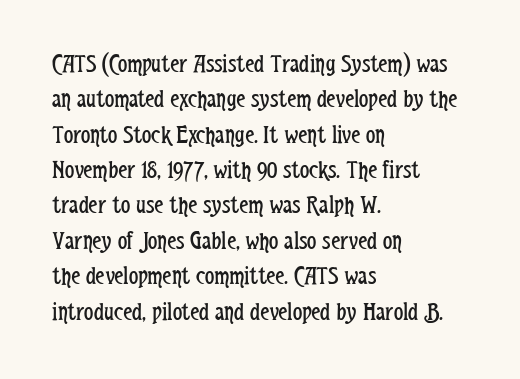
Q: Is the text bold? A: No.
Q: Is the text italic (slanted)? A: No, it is upright.
Q: Is the text underlined? A: No.
Q: How is the paragraph aligned? A: Left-aligned.
Q: Is the spacing between letters normal or unusually wide? A: Normal.
Q: Is the spacing between lines tight, normal or loose? A: Normal.
